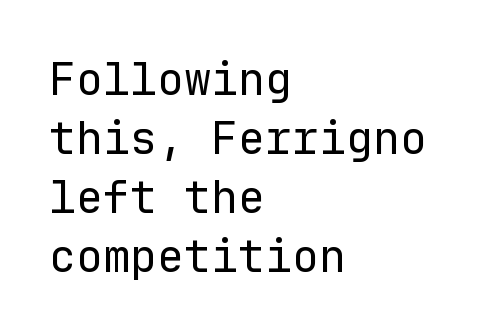
The image shows 45 px regular-weight sans-serif type, upright, monospaced; set left-aligned, normal line spacing (1.31x), normal letter spacing, not underlined; low stroke contrast and a medium x-height.
